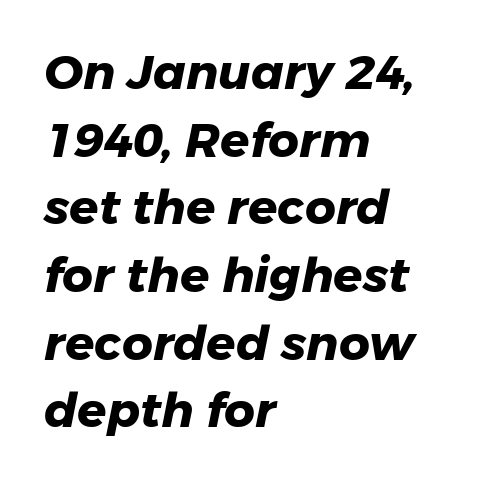
The block of text has a typical density, with ordinary space between rows. Do the characters align in a grid? No, the font is proportional. The type is set solid horizontally, with unmodified tracking. The specimen omits any rule beneath the text block's lines. Each letter's strokes conclude bluntly, with no projecting serifs.
